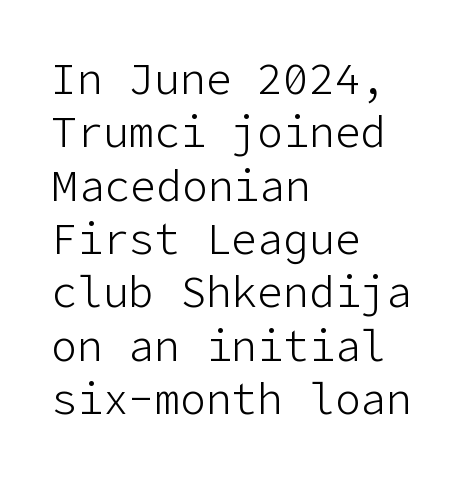
The image shows 43 px light sans-serif type, upright; set left-aligned, line spacing 1.24x, normal letter spacing, not underlined; low stroke contrast and a medium x-height.
